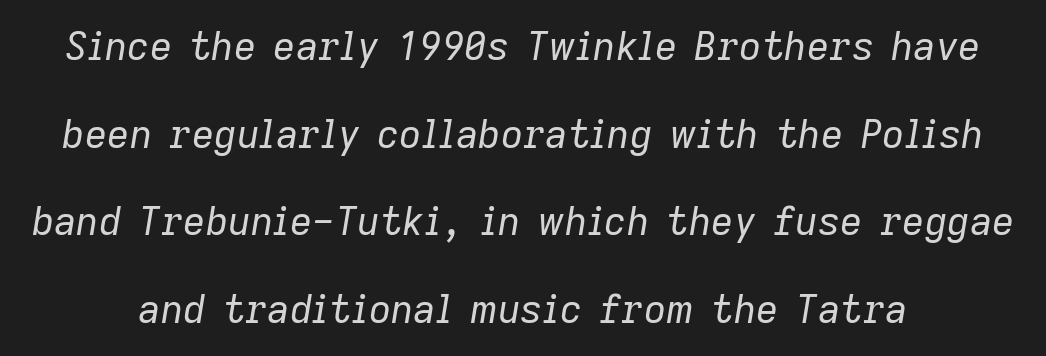
Q: Is the text bold? A: No.
Q: Is the text italic (slanted)? A: Yes, it leans right by about 9 degrees.
Q: Is the text underlined? A: No.
Q: Is the spacing between letters normal or unusually wide? A: Normal.
Q: Is the spacing between lines tight, normal or loose? A: Loose.
Q: Width (condensed, normal, or wide)? A: Normal.
Q: Stroke contrast? A: Low.
Q: x-height? A: Medium.
Q: Monospaced? A: No.
